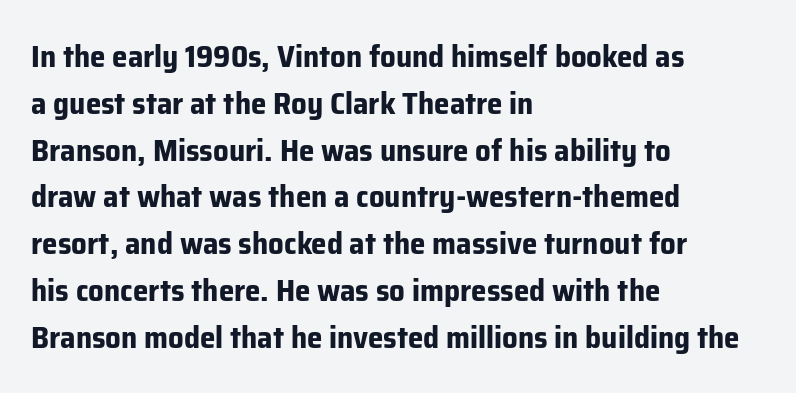
{"serif": "no", "italic": "no", "bold": "yes", "weight": "bold", "width": "normal", "stroke_contrast": "low", "x_height": "medium", "monospaced": "no", "underline": "no", "align": "left", "line_spacing": "normal", "line_spacing_ratio": 1.51, "letter_spacing": "normal", "letter_spacing_em": 0.0, "glyph_px": 31}
